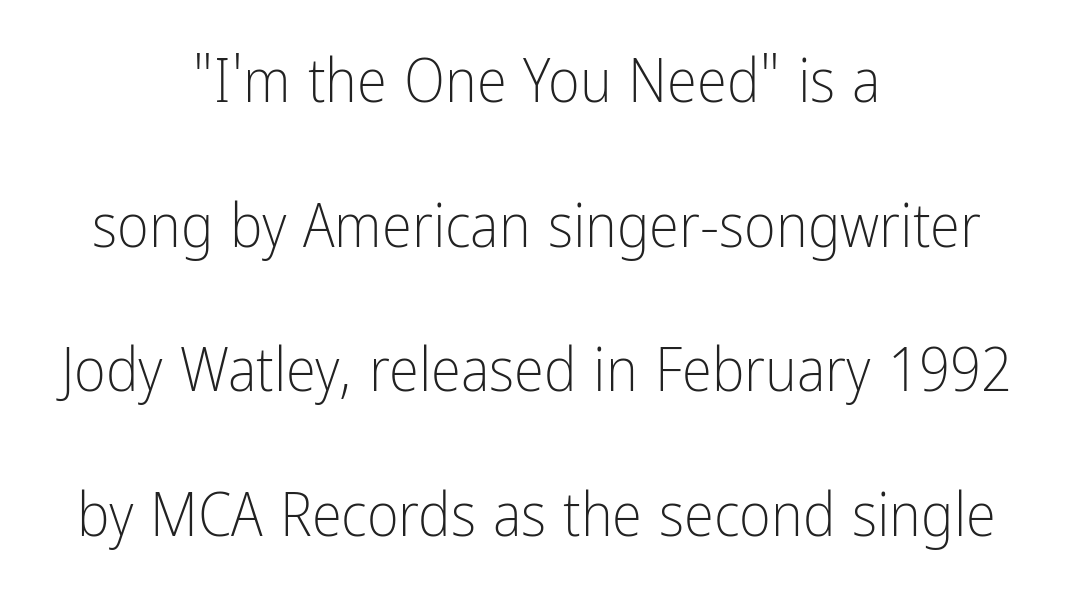
Q: Is the text bold? A: No.
Q: Is the text italic (slanted)? A: No, it is upright.
Q: Is the typeface a serif or a sans-serif typeface? A: Sans-serif.
Q: Is the text underlined? A: No.
Q: How is the paragraph aligned? A: Centered.
Q: Is the spacing between letters normal or unusually wide? A: Normal.
Q: Is the spacing between lines tight, normal or loose? A: Loose.
Q: Width (condensed, normal, or wide)? A: Condensed.
Q: Stroke contrast? A: Low.
Q: x-height? A: Medium.
Q: Monospaced? A: No.
